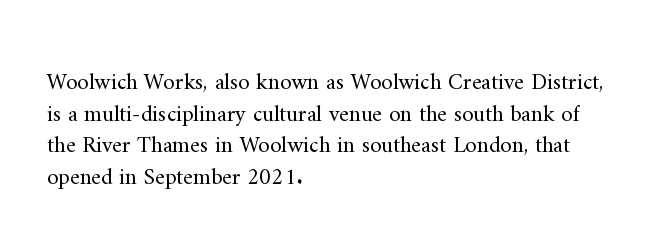
{"italic": "no", "bold": "no", "underline": "no", "align": "left", "line_spacing": "normal", "line_spacing_ratio": 1.37, "letter_spacing": "normal", "letter_spacing_em": 0.0, "glyph_px": 23}
